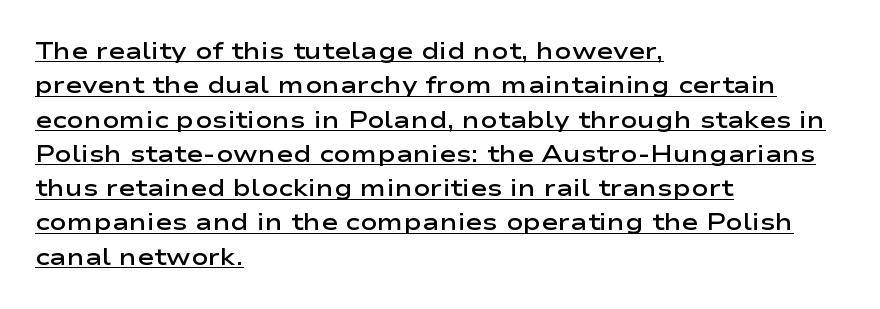
The image shows 23 px text type, upright; set left-aligned, normal line spacing (1.49x), normal letter spacing, underlined.
